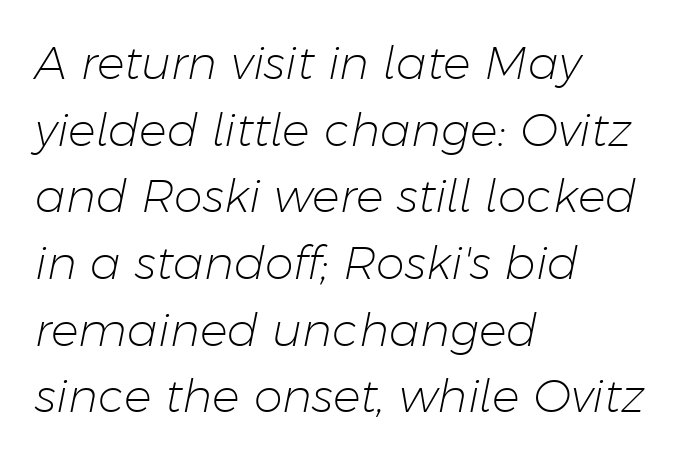
The specimen reads as italic at a glance. This sample has the flowing, uneven cadence of proportional lettering. The lines in this sample share a left origin and differ only in where they stop. Stroke mass is kept to a normal reading level or below. The baseline area is clear.
